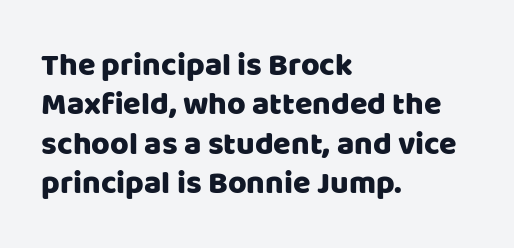
Q: Is the text italic (slanted)? A: No, it is upright.
Q: Is the typeface a serif or a sans-serif typeface? A: Sans-serif.
Q: Is the text underlined? A: No.
Q: How is the paragraph aligned? A: Left-aligned.
Q: Is the spacing between letters normal or unusually wide? A: Normal.
Q: Width (condensed, normal, or wide)? A: Normal.
Q: Stroke contrast? A: Low.
Q: x-height? A: Large.
Q: Monospaced? A: No.
